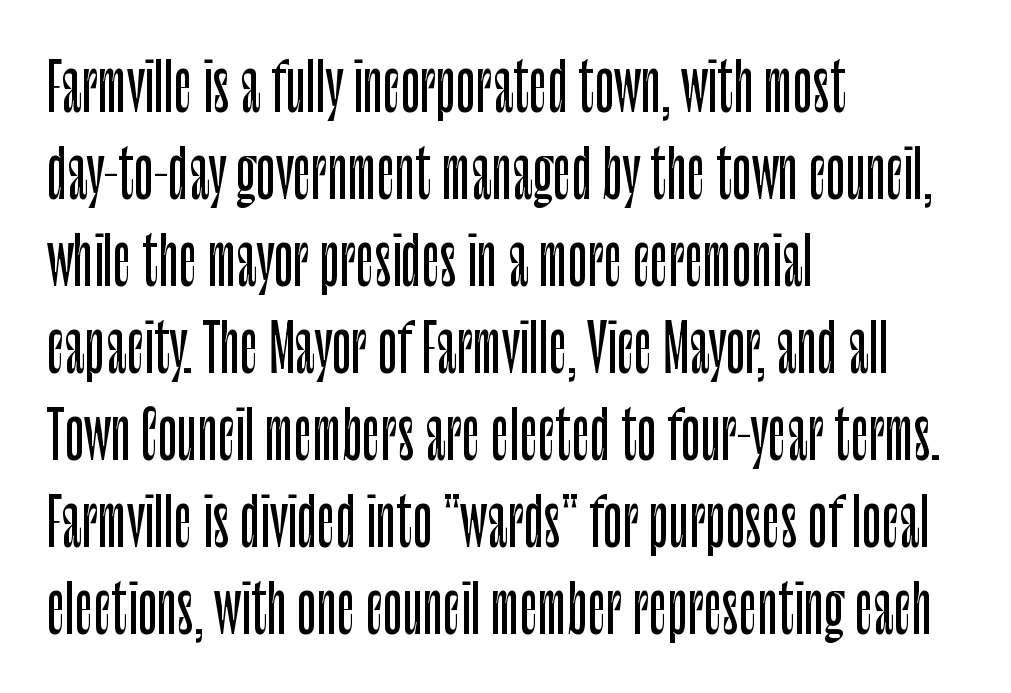
Q: Is the text italic (slanted)? A: No, it is upright.
Q: Is the typeface a serif or a sans-serif typeface? A: Sans-serif.
Q: Is the text underlined? A: No.
Q: How is the paragraph aligned? A: Left-aligned.
Q: Is the spacing between letters normal or unusually wide? A: Normal.
Q: Is the spacing between lines tight, normal or loose? A: Normal.
Q: Width (condensed, normal, or wide)? A: Condensed.
Q: Stroke contrast? A: Low.
Q: x-height? A: Large.
Q: Monospaced? A: No.
